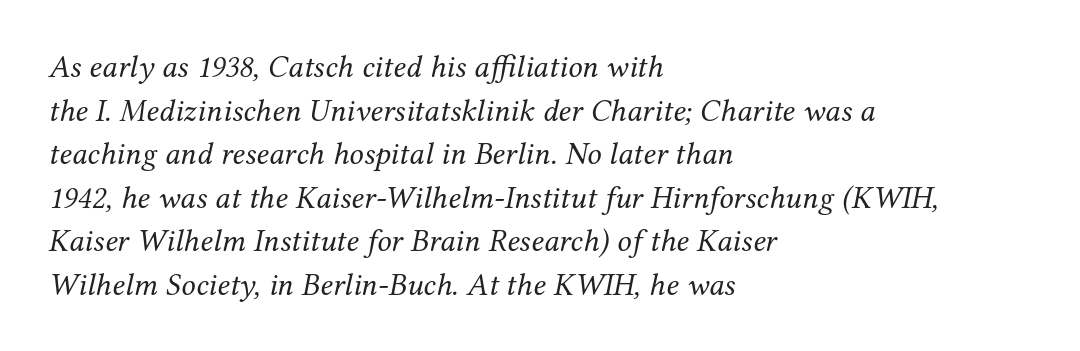
{"serif": "yes", "italic": "yes", "lean": "right", "slant_degrees": 12, "bold": "no", "weight": "regular", "width": "normal", "stroke_contrast": "medium", "x_height": "medium", "monospaced": "no", "underline": "no", "align": "left", "line_spacing": "normal", "line_spacing_ratio": 1.36, "letter_spacing": "normal", "letter_spacing_em": 0.0, "glyph_px": 32}
